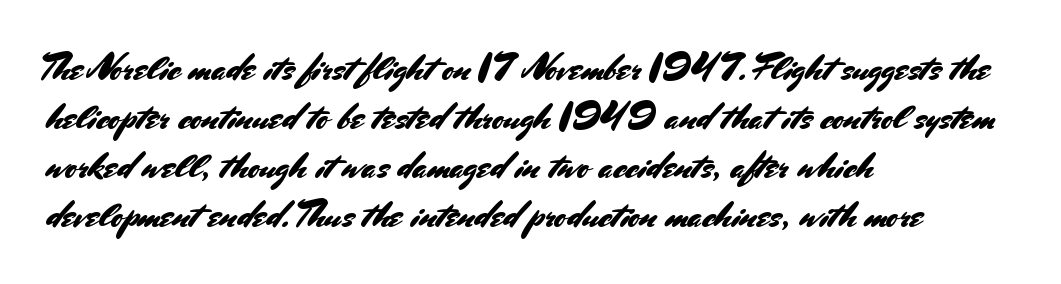
The image shows 36 px sans-serif type; set left-aligned, normal line spacing (1.36x), normal letter spacing, not underlined; medium stroke contrast and a small x-height.
